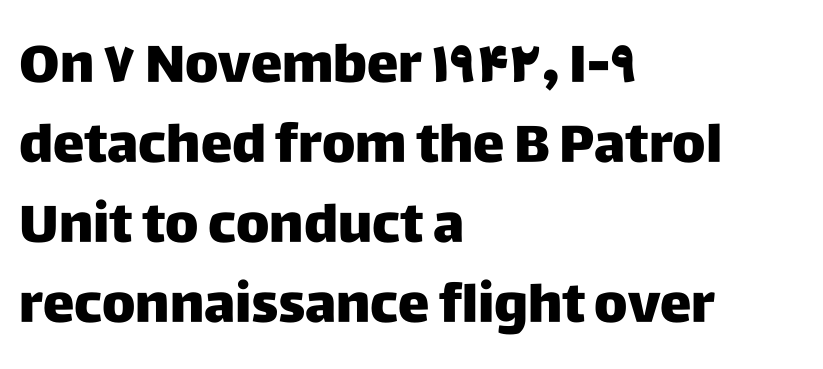
Q: Is the text italic (slanted)? A: No, it is upright.
Q: Is the typeface a serif or a sans-serif typeface? A: Sans-serif.
Q: Is the text underlined? A: No.
Q: How is the paragraph aligned? A: Left-aligned.
Q: Is the spacing between letters normal or unusually wide? A: Normal.
Q: Is the spacing between lines tight, normal or loose? A: Normal.
Q: Width (condensed, normal, or wide)? A: Normal.
Q: Stroke contrast? A: Low.
Q: x-height? A: Large.
Q: Monospaced? A: No.
